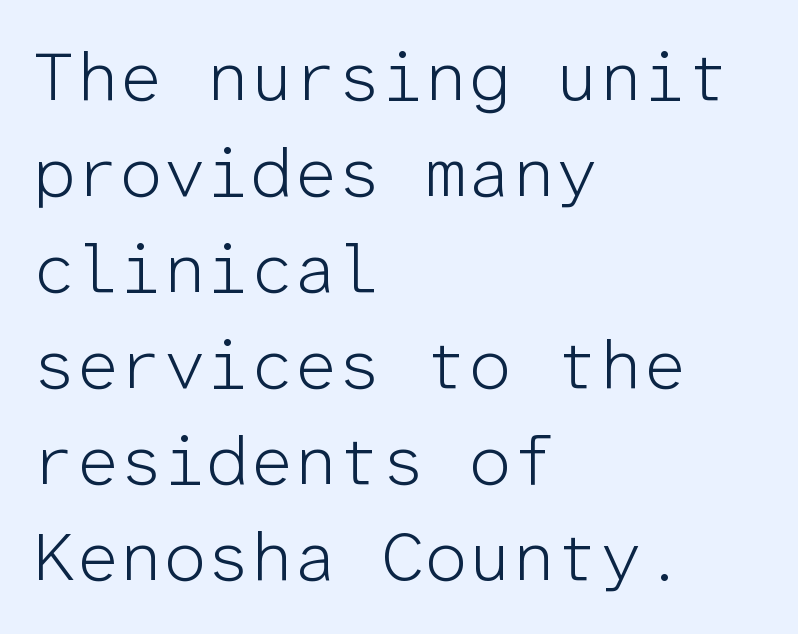
The image shows 69 px light sans-serif type, upright, monospaced; set left-aligned, normal line spacing (1.39x), normal letter spacing, not underlined; low stroke contrast and a medium x-height.
